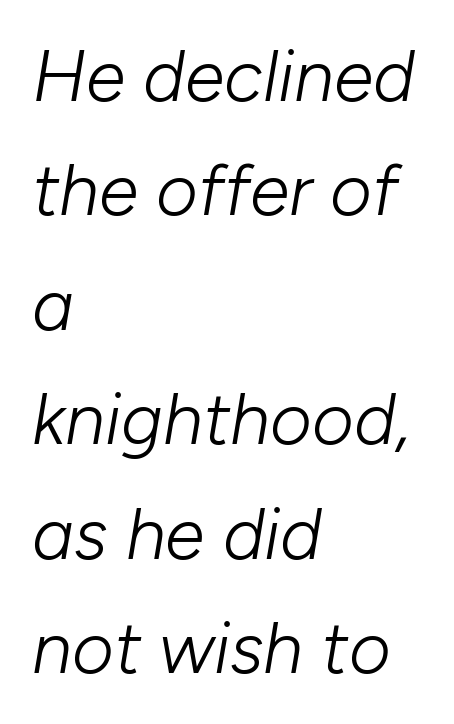
Q: Is the text bold? A: No.
Q: Is the text italic (slanted)? A: Yes, it leans right by about 10 degrees.
Q: Is the text underlined? A: No.
Q: How is the paragraph aligned? A: Left-aligned.
Q: Is the spacing between letters normal or unusually wide? A: Normal.
Q: Is the spacing between lines tight, normal or loose? A: Normal.
Q: Width (condensed, normal, or wide)? A: Normal.
Q: Stroke contrast? A: Low.
Q: x-height? A: Medium.
Q: Monospaced? A: No.
